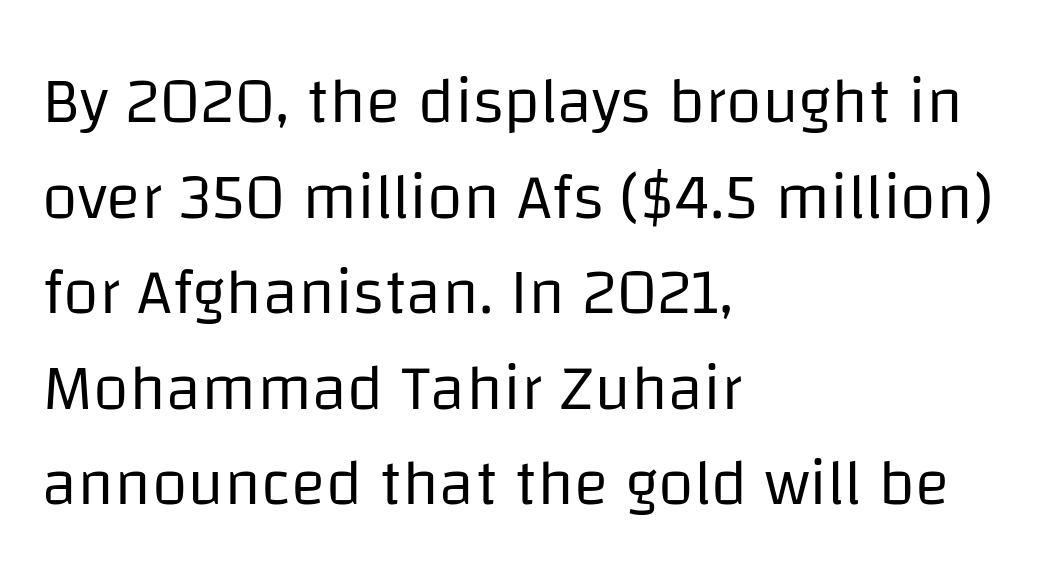
{"serif": "no", "italic": "no", "bold": "no", "weight": "regular", "width": "normal", "stroke_contrast": "low", "x_height": "large", "monospaced": "no", "underline": "no", "align": "left", "line_spacing": "normal", "line_spacing_ratio": 1.47, "letter_spacing": "normal", "letter_spacing_em": 0.0, "glyph_px": 65}
